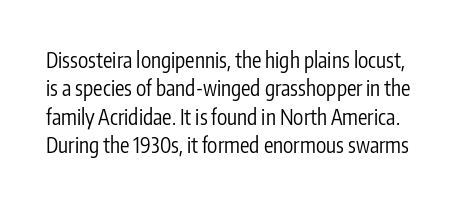
The image shows 21 px text type, upright; set normal line spacing (1.35x), normal letter spacing, not underlined.
